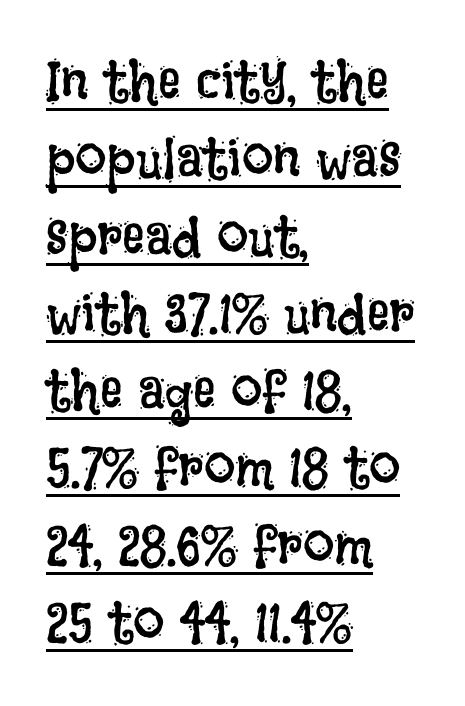
Visually the block forms a straight wall on the left and a jagged coastline on the right. The passage shown is typed in a proportional face where columns would drift. The passage shown is underscored from start to finish. The letters stand straight up with perfectly vertical stems. Spacing between characters is what you'd get straight out of the box. Compared with a typical body face, this is equally light or lighter still.
